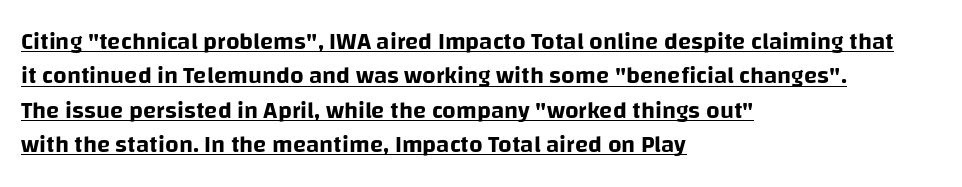
The image shows 24 px text type, upright; set left-aligned, normal line spacing (1.43x), normal letter spacing, underlined.
